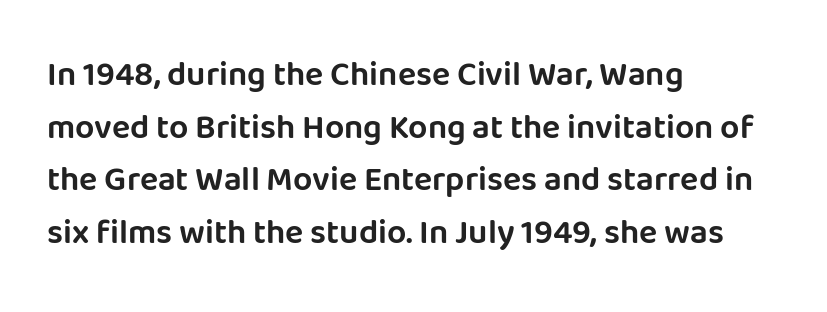
Q: Is the text italic (slanted)? A: No, it is upright.
Q: Is the typeface a serif or a sans-serif typeface? A: Sans-serif.
Q: Is the text underlined? A: No.
Q: How is the paragraph aligned? A: Left-aligned.
Q: Is the spacing between letters normal or unusually wide? A: Normal.
Q: Is the spacing between lines tight, normal or loose? A: Normal.
Q: Width (condensed, normal, or wide)? A: Normal.
Q: Stroke contrast? A: Low.
Q: x-height? A: Large.
Q: Monospaced? A: No.
